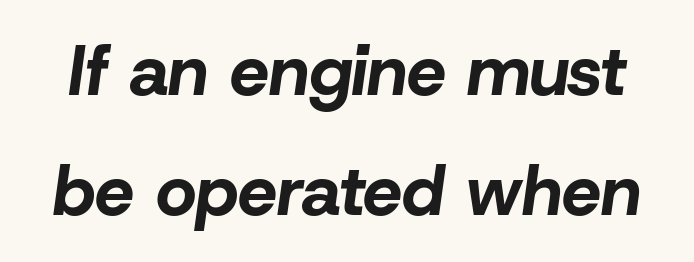
The image shows 70 px bold type, italic (leaning right); set line spacing 1.72x, normal letter spacing, not underlined; low stroke contrast and a medium x-height.
